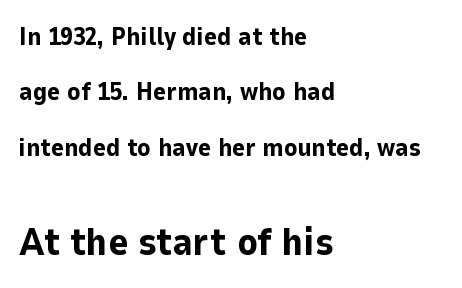
The image shows 38 px bold sans-serif type, upright; set left-aligned, loose line spacing (2.22x), normal letter spacing, not underlined; the second (bottom) block is 1.52x larger; low stroke contrast and a medium x-height.
